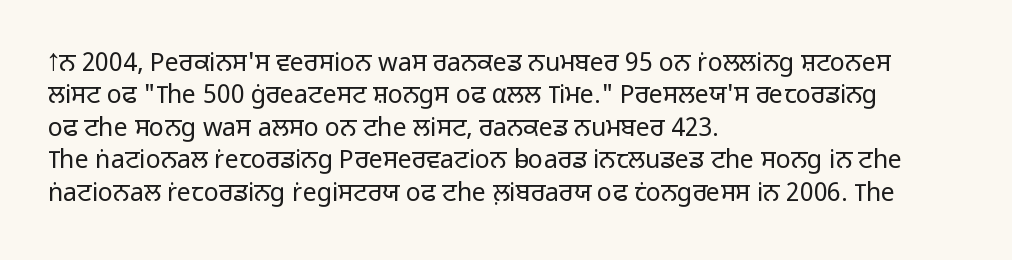
The words here are not underlined. Whoever set this chose a conventional vertical rhythm. Honestly, the letter spacing is just normal — you wouldn't notice it. Tall strokes in this sample are plumb rather than angled. Compared with a centered layout, this one pins lines to the left instead. The weight tops out at a normal text grade.
